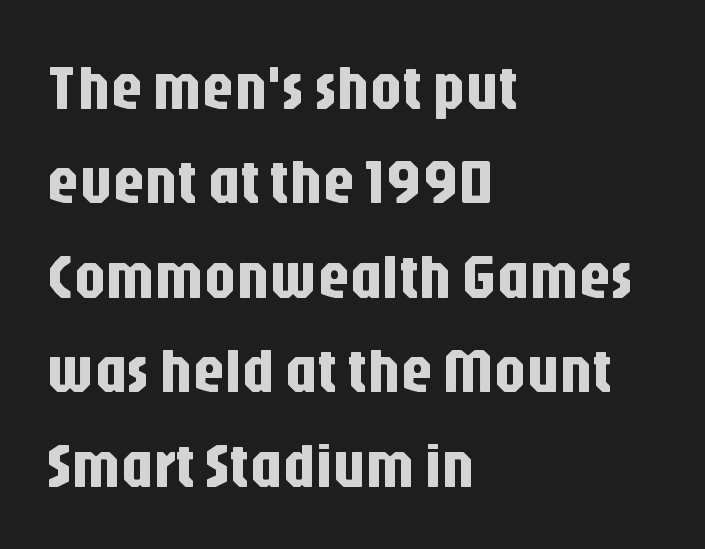
{"serif": "no", "italic": "no", "width": "condensed", "stroke_contrast": "low", "x_height": "large", "monospaced": "no", "underline": "no", "align": "left", "line_spacing": "normal", "line_spacing_ratio": 1.5, "letter_spacing": "normal", "letter_spacing_em": 0.0, "glyph_px": 63}
